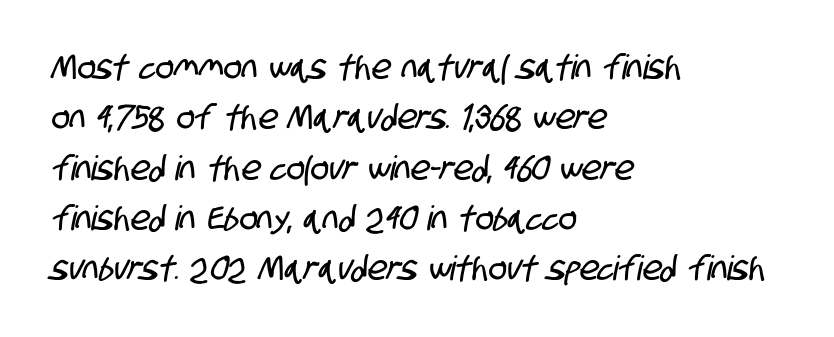
Q: Is the typeface a serif or a sans-serif typeface? A: Sans-serif.
Q: Is the text underlined? A: No.
Q: How is the paragraph aligned? A: Left-aligned.
Q: Is the spacing between letters normal or unusually wide? A: Normal.
Q: Is the spacing between lines tight, normal or loose? A: Normal.
Q: Width (condensed, normal, or wide)? A: Condensed.
Q: Stroke contrast? A: Low.
Q: x-height? A: Large.
Q: Monospaced? A: No.
